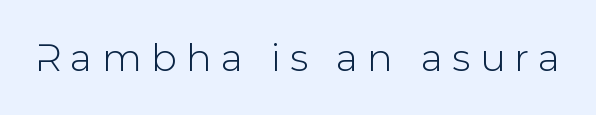
The image shows 38 px sans-serif type, upright; set unusually wide letter spacing (+0.24 em), not underlined; low stroke contrast and a medium x-height.
